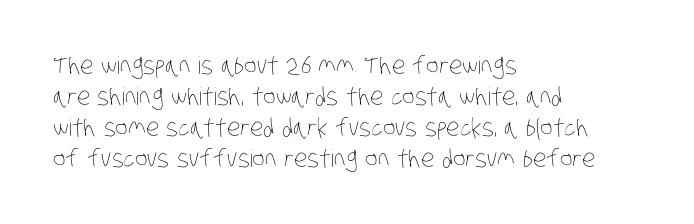
{"bold": "no", "underline": "no", "align": "left", "line_spacing": "normal", "line_spacing_ratio": 1.29, "letter_spacing": "normal", "letter_spacing_em": 0.0, "glyph_px": 24}
